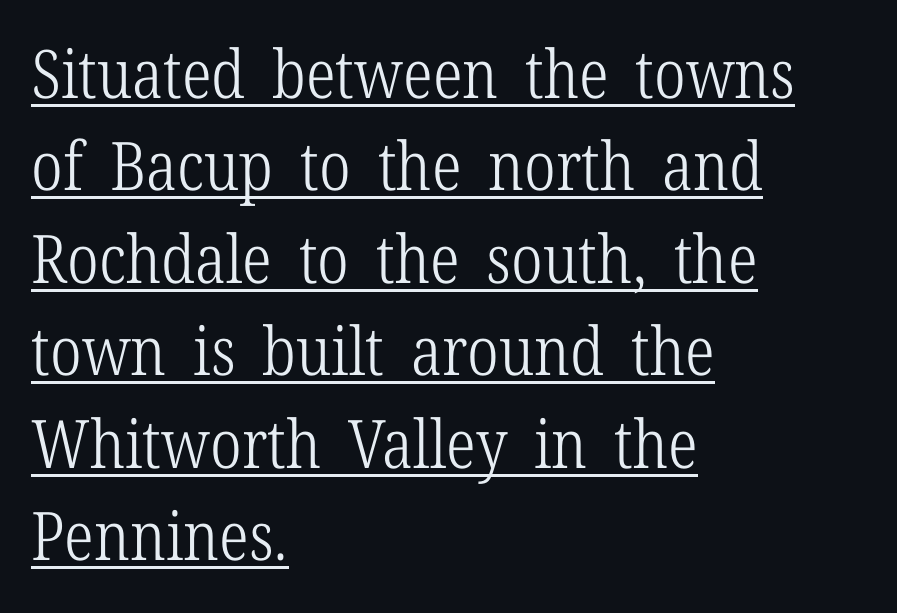
The image shows 67 px light, condensed serif type, upright; set left-aligned, normal line spacing (1.38x), normal letter spacing, underlined; low stroke contrast and a medium x-height.
